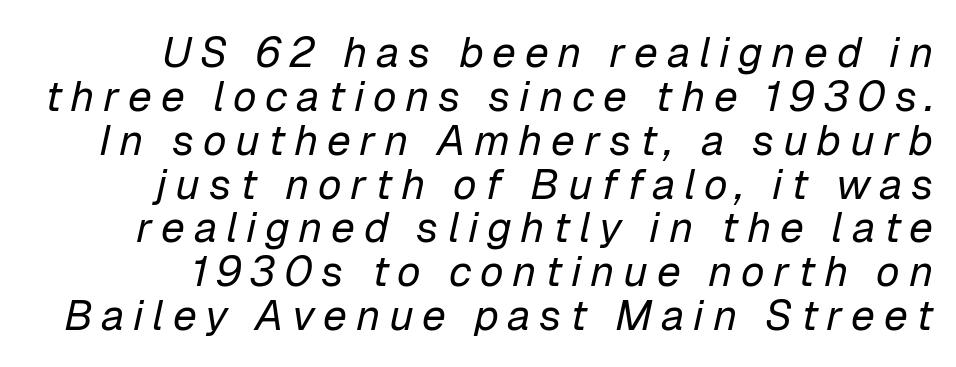
Is this a fixed-width face? No — the glyphs have proportional, varying widths. Honestly, the letter spacing is so wide it's the main thing you notice. Short and long lines alike share a common ending point at right. The glyphs look as if they've been sheared to an angle. Honestly, there is no underline to notice here at all.
